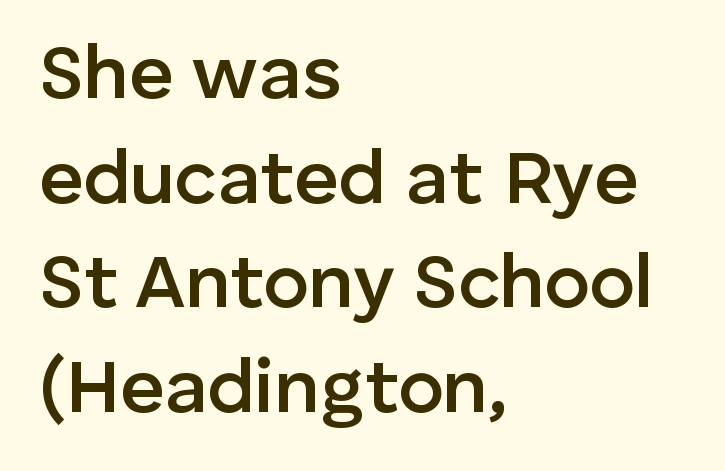
The image shows 77 px semibold sans-serif type, upright; set left-aligned, normal line spacing (1.36x), normal letter spacing, not underlined; low stroke contrast and a medium x-height.
